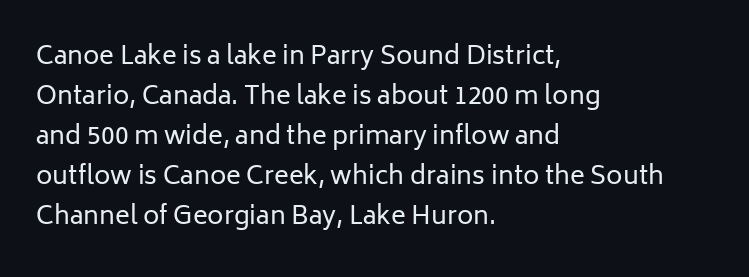
Q: Is the text bold? A: No.
Q: Is the text italic (slanted)? A: No, it is upright.
Q: Is the text underlined? A: No.
Q: How is the paragraph aligned? A: Left-aligned.
Q: Is the spacing between letters normal or unusually wide? A: Normal.
Q: Is the spacing between lines tight, normal or loose? A: Normal.
